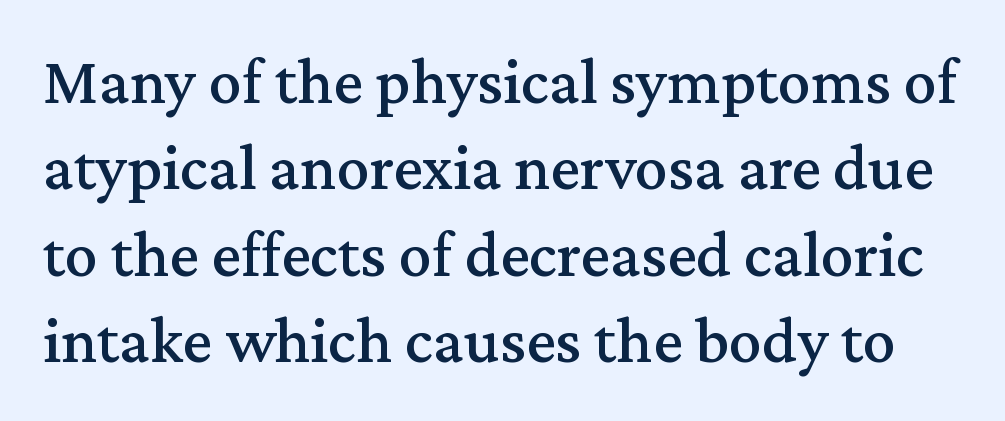
The image shows 66 px serif type, upright; set normal line spacing (1.31x), normal letter spacing, not underlined; medium stroke contrast and a medium x-height.
